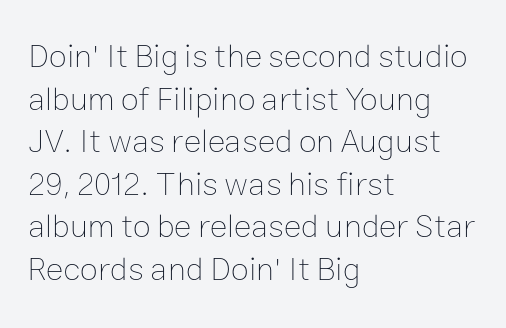
Q: Is the text bold? A: No.
Q: Is the text italic (slanted)? A: No, it is upright.
Q: Is the text underlined? A: No.
Q: How is the paragraph aligned? A: Left-aligned.
Q: Is the spacing between letters normal or unusually wide? A: Normal.
Q: Is the spacing between lines tight, normal or loose? A: Normal.
Q: Width (condensed, normal, or wide)? A: Normal.
Q: Stroke contrast? A: Low.
Q: x-height? A: Medium.
Q: Monospaced? A: No.
